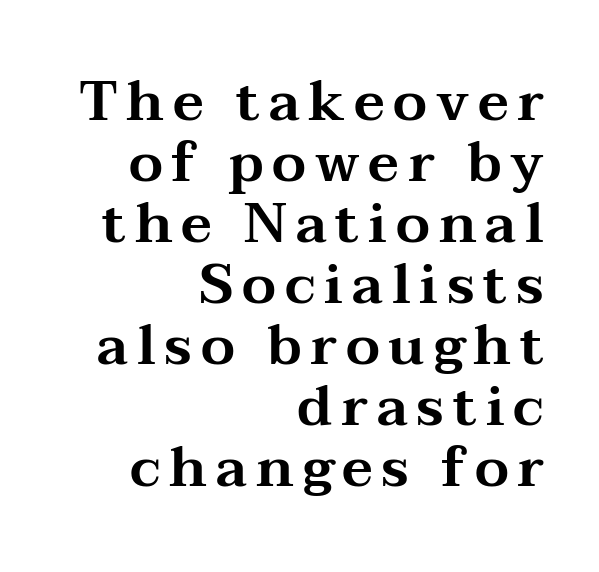
Q: Is the text italic (slanted)? A: No, it is upright.
Q: Is the typeface a serif or a sans-serif typeface? A: Serif.
Q: Is the text underlined? A: No.
Q: How is the paragraph aligned? A: Right-aligned.
Q: Is the spacing between lines tight, normal or loose? A: Tight.
Q: Width (condensed, normal, or wide)? A: Wide.
Q: Stroke contrast? A: Medium.
Q: x-height? A: Medium.
Q: Monospaced? A: No.
